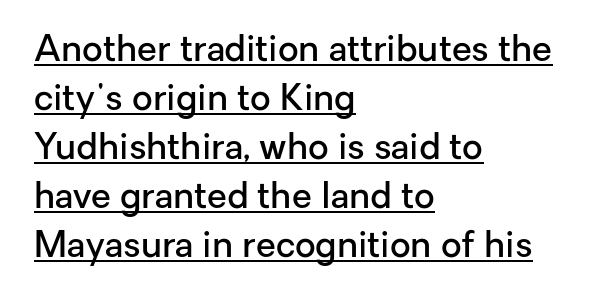
{"serif": "no", "italic": "no", "bold": "semi", "weight": "semibold", "width": "normal", "stroke_contrast": "low", "x_height": "medium", "monospaced": "no", "underline": "yes", "align": "left", "line_spacing": "normal", "line_spacing_ratio": 1.36, "letter_spacing": "normal", "letter_spacing_em": 0.0, "glyph_px": 36}
